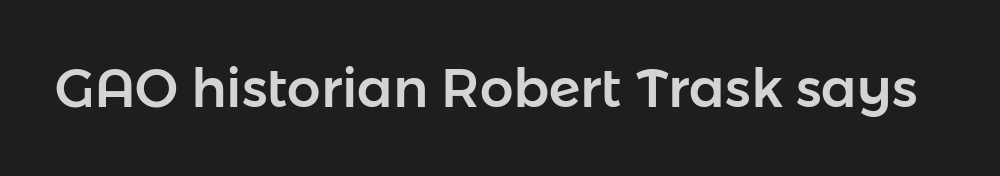
This is the regular roman posture of the typeface. The area under the type is left untouched. The passage shown has conventional tracking throughout. The text was rendered using a sans face with plain stroke endings. Spacing verdict: proportional, widths tailored to each character.
